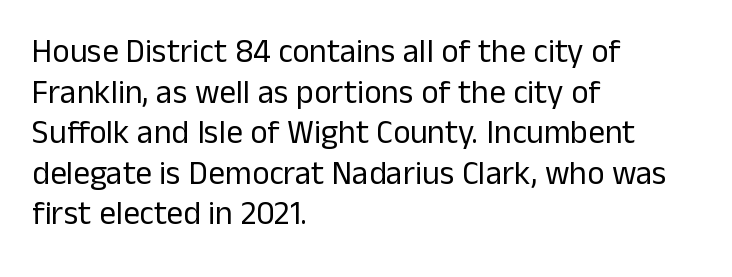
{"serif": "no", "italic": "no", "bold": "no", "weight": "regular", "width": "normal", "stroke_contrast": "low", "x_height": "medium", "monospaced": "no", "underline": "no", "align": "left", "line_spacing_ratio": 1.23, "letter_spacing": "normal", "letter_spacing_em": 0.0, "glyph_px": 33}
